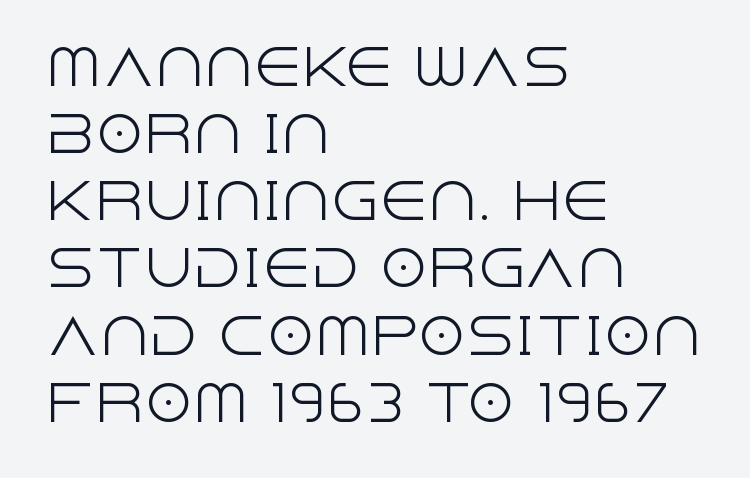
Q: Is the text bold? A: No.
Q: Is the text italic (slanted)? A: No, it is upright.
Q: Is the typeface a serif or a sans-serif typeface? A: Sans-serif.
Q: Is the text underlined? A: No.
Q: How is the paragraph aligned? A: Left-aligned.
Q: Is the spacing between letters normal or unusually wide? A: Normal.
Q: Is the spacing between lines tight, normal or loose? A: Normal.
Q: Width (condensed, normal, or wide)? A: Normal.
Q: x-height? A: Large.
Q: Monospaced? A: No.
